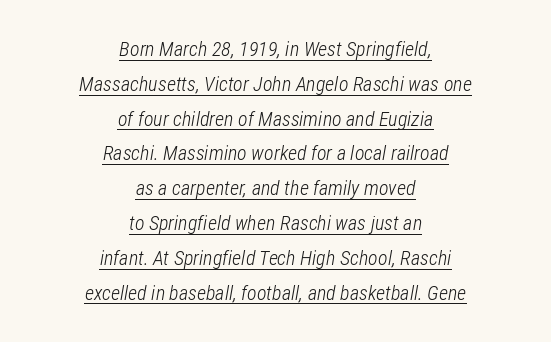
Nobody touched the tracking dial on this one. A rule runs beneath these lines of type. Caption: face not bold, strokes unweighted. Compared with a flush-left layout, this one balances lines on the center instead. This is oblique type, the kind used for emphasis or titles.
